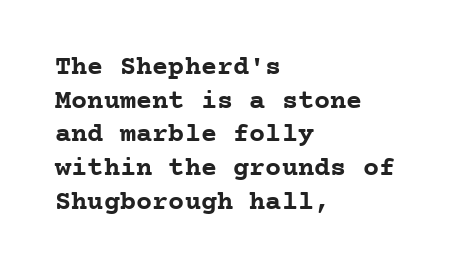
Q: Is the text bold? A: Yes.
Q: Is the text italic (slanted)? A: No, it is upright.
Q: Is the text underlined? A: No.
Q: How is the paragraph aligned? A: Left-aligned.
Q: Is the spacing between letters normal or unusually wide? A: Normal.
Q: Is the spacing between lines tight, normal or loose? A: Normal.
